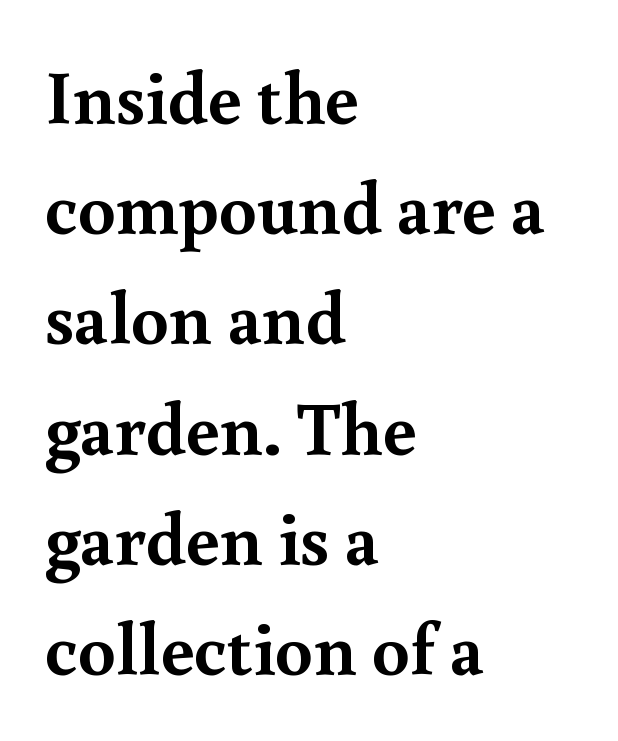
The image shows 75 px semibold serif type, upright; set left-aligned, normal line spacing (1.47x), normal letter spacing, not underlined; a small x-height.
